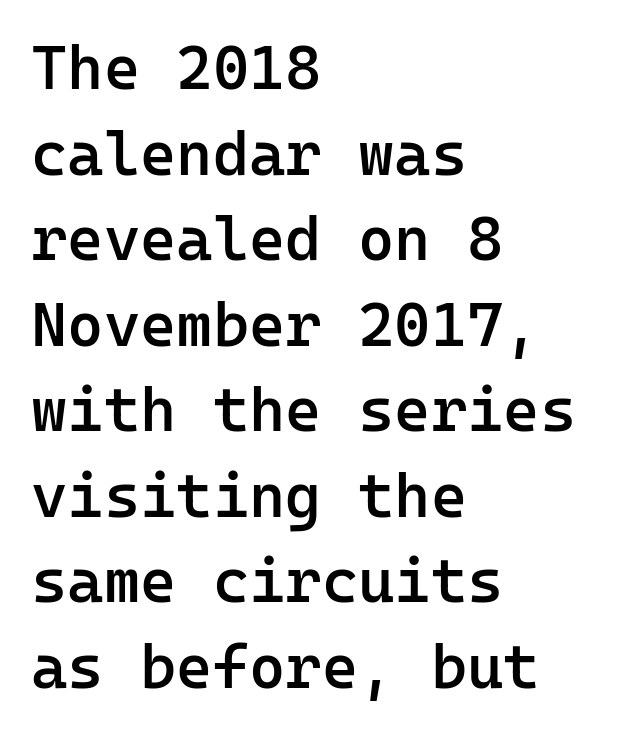
{"serif": "no", "italic": "no", "bold": "semi", "weight": "semibold", "width": "normal", "stroke_contrast": "low", "x_height": "medium", "monospaced": "yes", "underline": "no", "align": "left", "line_spacing": "normal", "line_spacing_ratio": 1.38, "letter_spacing": "normal", "letter_spacing_em": 0.0, "glyph_px": 62}
